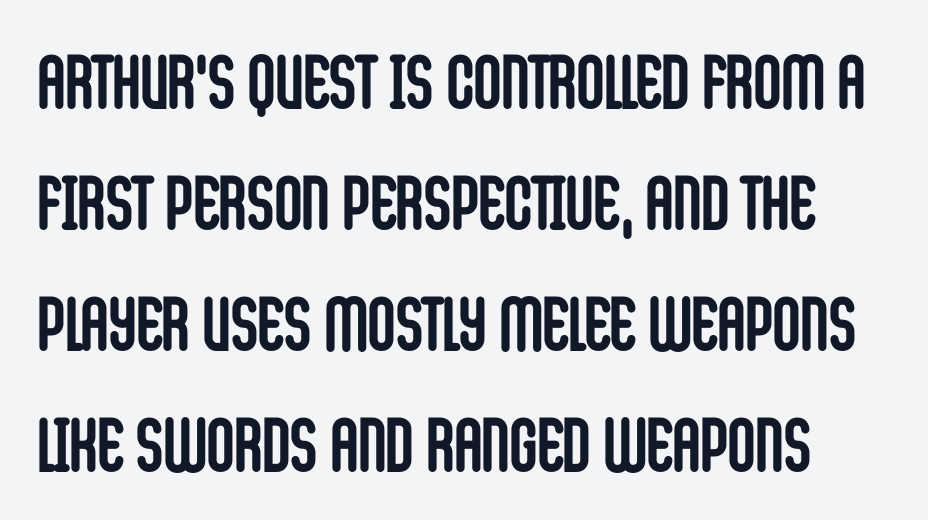
{"serif": "no", "italic": "no", "bold": "yes", "weight": "semibold", "width": "condensed", "stroke_contrast": "low", "x_height": "large", "monospaced": "no", "underline": "no", "line_spacing": "normal", "line_spacing_ratio": 1.59, "letter_spacing": "normal", "letter_spacing_em": 0.0, "glyph_px": 76}
